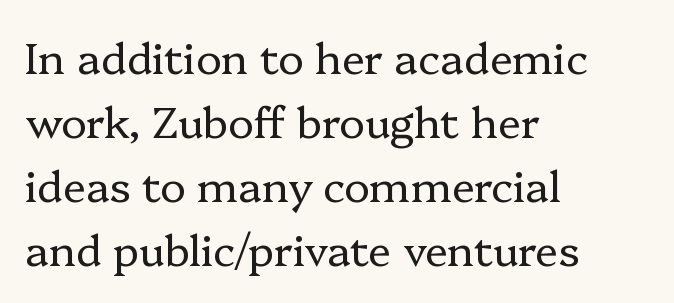
{"serif": "yes", "italic": "no", "bold": "no", "weight": "regular", "width": "normal", "stroke_contrast": "low", "x_height": "medium", "monospaced": "no", "underline": "no", "align": "left", "line_spacing": "normal", "line_spacing_ratio": 1.49, "letter_spacing": "normal", "letter_spacing_em": 0.0, "glyph_px": 43}
